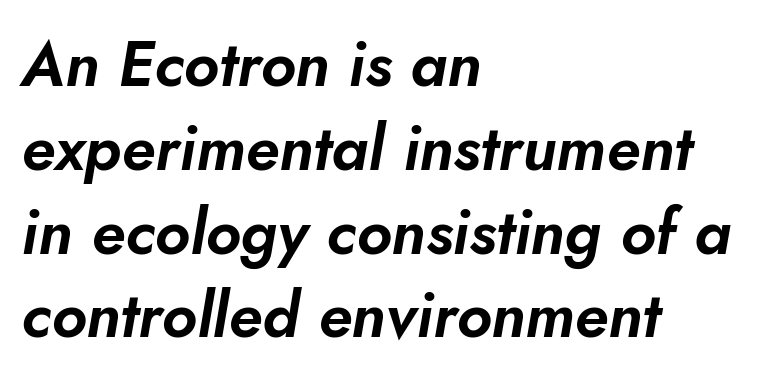
Q: Is the text italic (slanted)? A: Yes, it leans right by about 10 degrees.
Q: Is the text underlined? A: No.
Q: How is the paragraph aligned? A: Left-aligned.
Q: Is the spacing between letters normal or unusually wide? A: Normal.
Q: Is the spacing between lines tight, normal or loose? A: Normal.
Q: Width (condensed, normal, or wide)? A: Normal.
Q: Stroke contrast? A: Low.
Q: x-height? A: Small.
Q: Monospaced? A: No.
